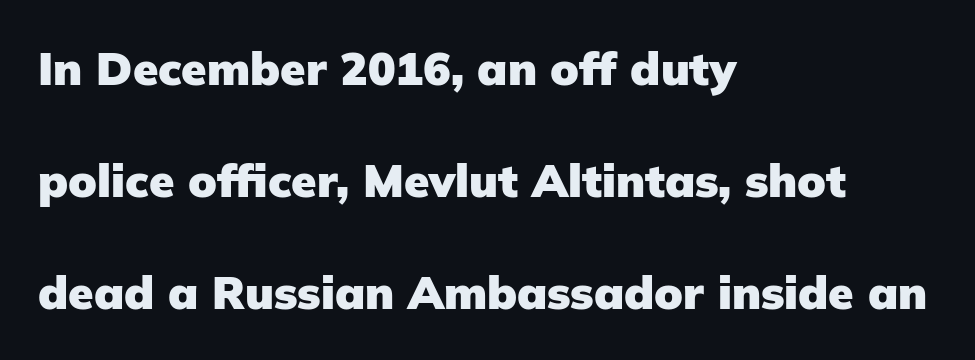
{"serif": "no", "italic": "no", "bold": "yes", "weight": "heavy", "width": "normal", "stroke_contrast": "low", "x_height": "medium", "monospaced": "no", "underline": "no", "align": "left", "line_spacing": "loose", "line_spacing_ratio": 2.44, "letter_spacing": "normal", "letter_spacing_em": 0.0, "glyph_px": 46}
